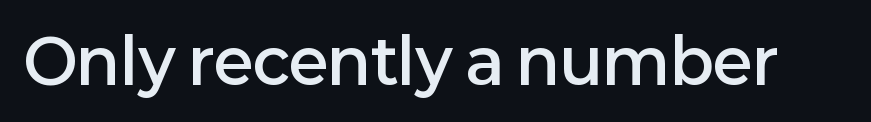
The passage shown is typed in a proportional face where columns would drift. Decoration check: the copy has no underline. Tracking here is standard; glyphs follow each other at the usual distance. Serif or sans? Sans — the stroke terminals are bare.
